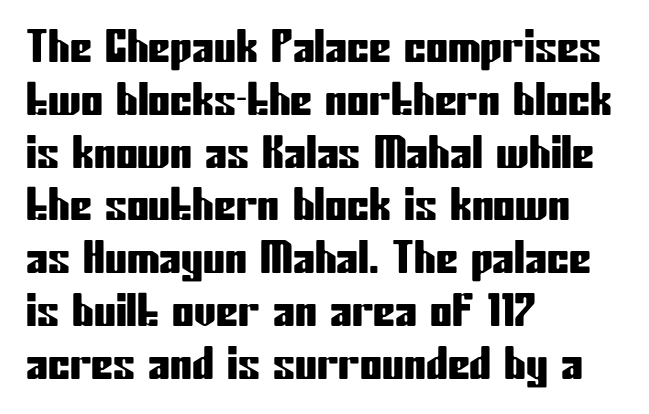
The string is rendered with underlining switched off. Each word holds together tightly as a unit, with standard inter-letter gaps. Horizontally, the lines are justified to the leading edge only. Nope, not italic — everything's standing straight. Note: no serifs on the glyphs. Think of a printed novel: that variable character pitch is what you see here.
